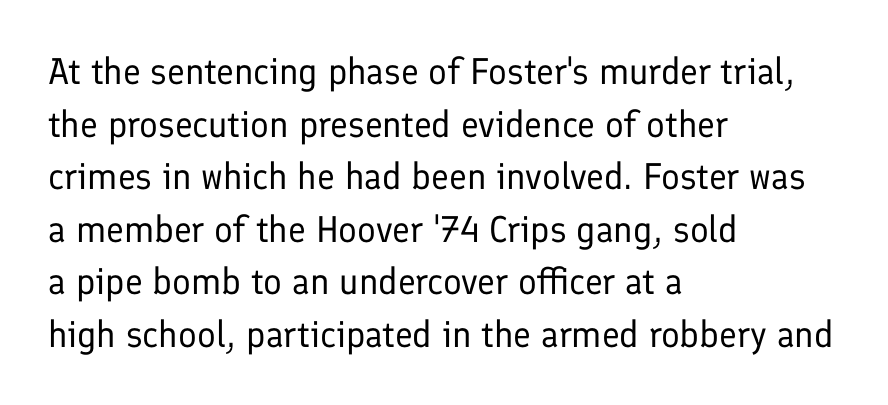
{"serif": "no", "italic": "no", "bold": "no", "weight": "regular", "width": "normal", "stroke_contrast": "low", "x_height": "medium", "monospaced": "no", "underline": "no", "align": "left", "line_spacing": "normal", "line_spacing_ratio": 1.42, "letter_spacing": "normal", "letter_spacing_em": 0.0, "glyph_px": 37}
